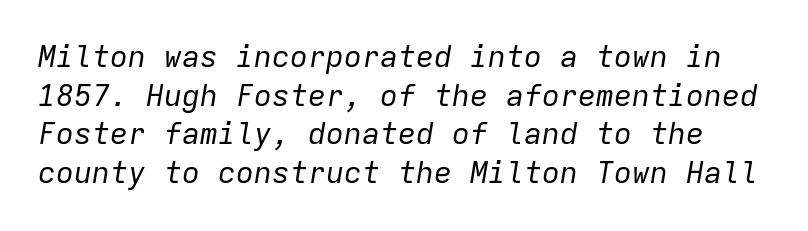
The image shows 30 px regular-weight type, italic (leaning right), monospaced; set normal line spacing (1.29x), normal letter spacing, not underlined; low stroke contrast and a medium x-height.
